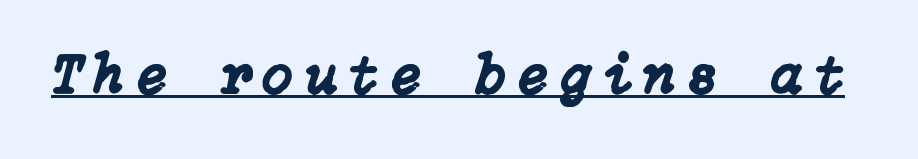
The image shows 56 px text type, italic (leaning right); set unusually wide letter spacing (+0.21 em), underlined; low stroke contrast and a medium x-height.
